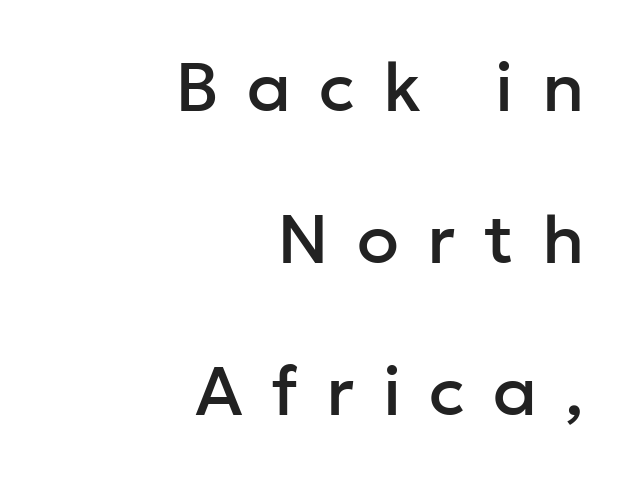
The image shows 69 px sans-serif type, upright; set right-aligned, loose line spacing (2.2x), unusually wide letter spacing (+0.41 em), not underlined; low stroke contrast and a medium x-height.
